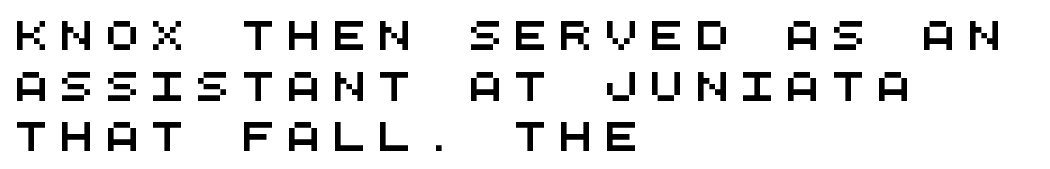
The image shows 28 px wide sans-serif type, monospaced; set left-aligned, line spacing 1.81x, unusually wide letter spacing (+0.42 em), not underlined; medium stroke contrast and a large x-height.
